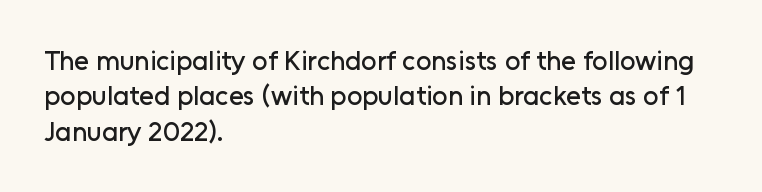
Interline gaps are of average width in this sample. The axis of the letterforms is exactly vertical. Casual observation: everything's shoved over to the left. These lines keep a tight, regular rhythm from letter to letter. Unmarked baselines from the first word to the last.
